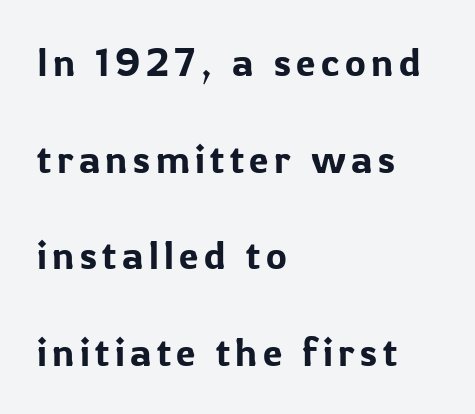
The image shows 39 px sans-serif type, upright; set left-aligned, loose line spacing (2.48x), not underlined; low stroke contrast and a medium x-height.
